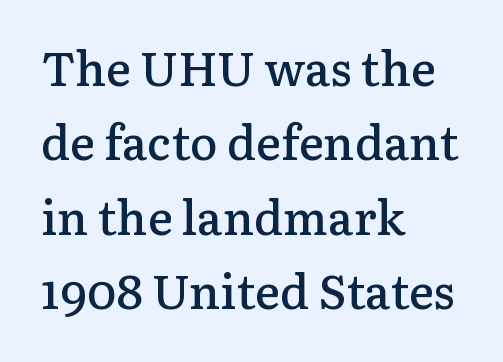
Q: Is the text bold? A: Semi-bold.
Q: Is the text italic (slanted)? A: No, it is upright.
Q: Is the typeface a serif or a sans-serif typeface? A: Serif.
Q: Is the text underlined? A: No.
Q: How is the paragraph aligned? A: Left-aligned.
Q: Is the spacing between letters normal or unusually wide? A: Normal.
Q: Is the spacing between lines tight, normal or loose? A: Normal.
Q: Width (condensed, normal, or wide)? A: Normal.
Q: Stroke contrast? A: Low.
Q: x-height? A: Medium.
Q: Monospaced? A: No.
